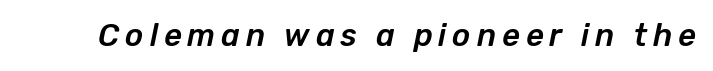
Underline: absent. Characters are canted at an angle relative to the baseline's perpendicular. The face used here is proportionally spaced, like ordinary book or web type.
